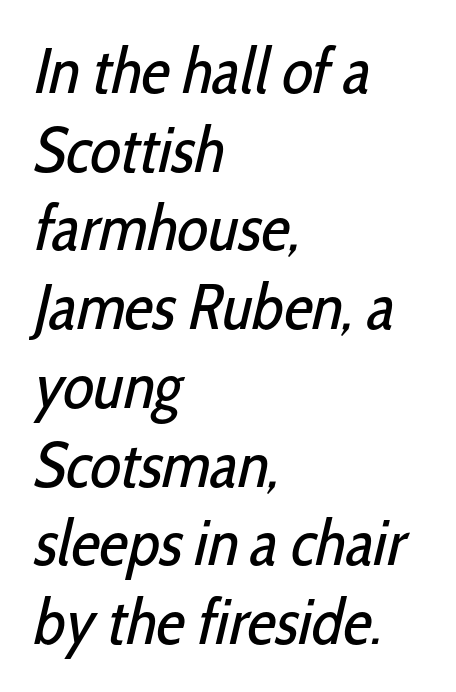
{"serif": "no", "bold": "no", "weight": "regular", "width": "condensed", "stroke_contrast": "low", "x_height": "medium", "monospaced": "no", "underline": "no", "align": "left", "line_spacing_ratio": 1.23, "letter_spacing": "normal", "letter_spacing_em": 0.0, "glyph_px": 64}
